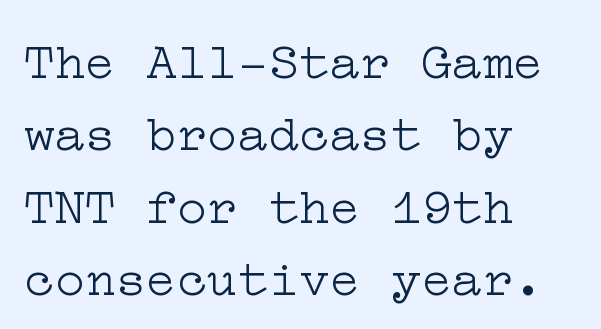
The image shows 51 px light, wide serif type, upright; set left-aligned, normal line spacing (1.42x), normal letter spacing, not underlined; low stroke contrast and a medium x-height.
